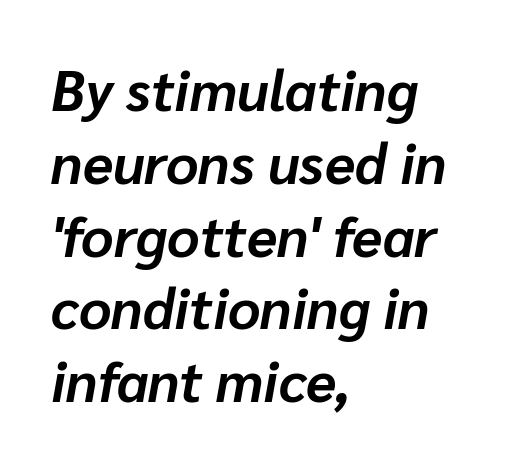
{"italic": "yes", "lean": "right", "slant_degrees": 10, "bold": "yes", "weight": "bold", "width": "normal", "stroke_contrast": "low", "x_height": "medium", "monospaced": "no", "underline": "no", "align": "left", "line_spacing": "normal", "line_spacing_ratio": 1.3, "letter_spacing": "normal", "letter_spacing_em": 0.0, "glyph_px": 56}
